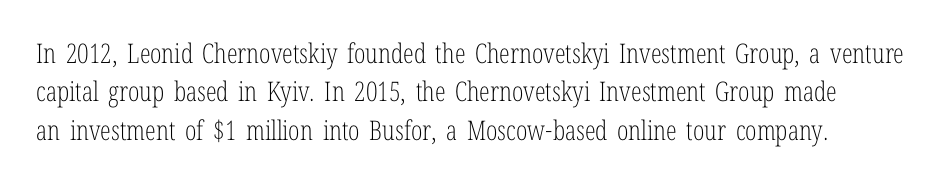
A quiet, ordinary-to-light weight characterises the typeface. No extra tracking has been applied to these lines. The string is rendered with underlining switched off. In terms of posture, this sample is upright.
